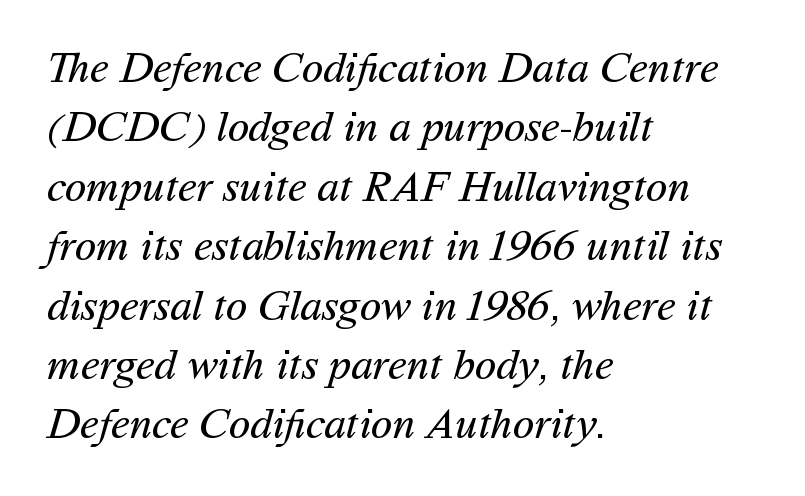
The image shows 44 px regular-weight sans-serif type; set left-aligned, normal line spacing (1.35x), normal letter spacing, not underlined; medium stroke contrast and a medium x-height.
